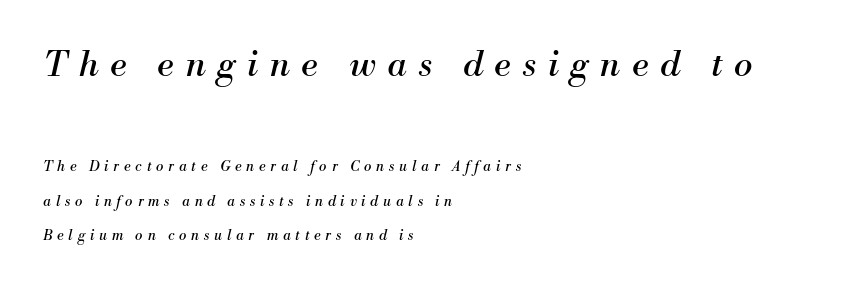
{"serif": "yes", "italic": "yes", "lean": "right", "slant_degrees": 13, "bold": "no", "weight": "regular", "width": "normal", "stroke_contrast": "medium", "x_height": "small", "monospaced": "no", "underline": "no", "align": "left", "line_spacing": "loose", "line_spacing_ratio": 2.48, "letter_spacing": "wide", "letter_spacing_em": 0.34, "larger_block": "first", "size_ratio": 2.5, "glyph_px": 35}
